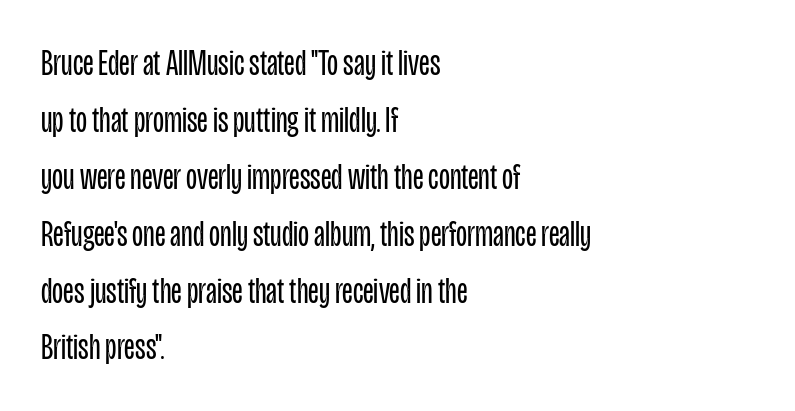
Q: Is the text bold? A: No.
Q: Is the text italic (slanted)? A: No, it is upright.
Q: Is the typeface a serif or a sans-serif typeface? A: Sans-serif.
Q: Is the text underlined? A: No.
Q: How is the paragraph aligned? A: Left-aligned.
Q: Is the spacing between letters normal or unusually wide? A: Normal.
Q: Is the spacing between lines tight, normal or loose? A: Normal.
Q: Width (condensed, normal, or wide)? A: Condensed.
Q: Stroke contrast? A: Low.
Q: x-height? A: Large.
Q: Monospaced? A: No.
